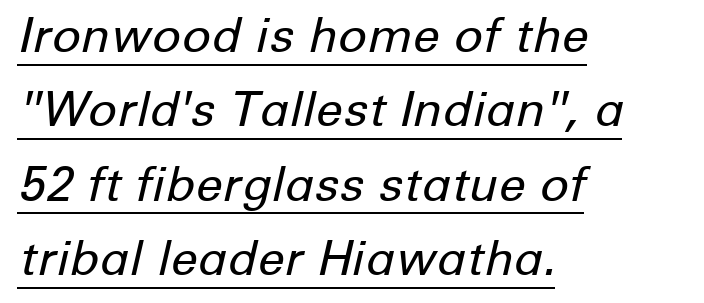
Slant detected: the letters are inclined. Every word sits above its own underline. Does extra space separate the letters? No, they use regular spacing. Think of a printed novel: that variable character pitch is what you see here. Each line starts at the same left margin while the right side varies. Letters have the restrained weight of plain body copy at most.
